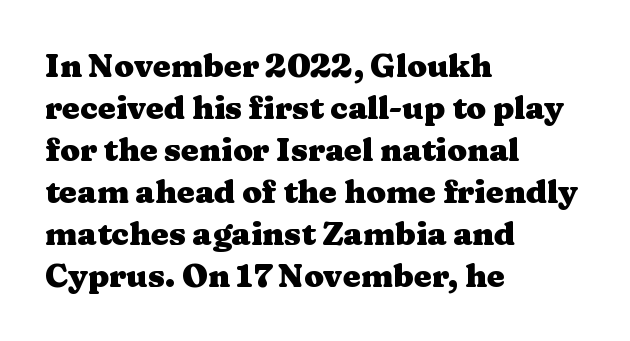
The passage shown is typed in a proportional face where columns would drift. The space directly below the letters is spotless. Letter spacing: default. Horizontal alignment here is leftward, the default for most running prose.
